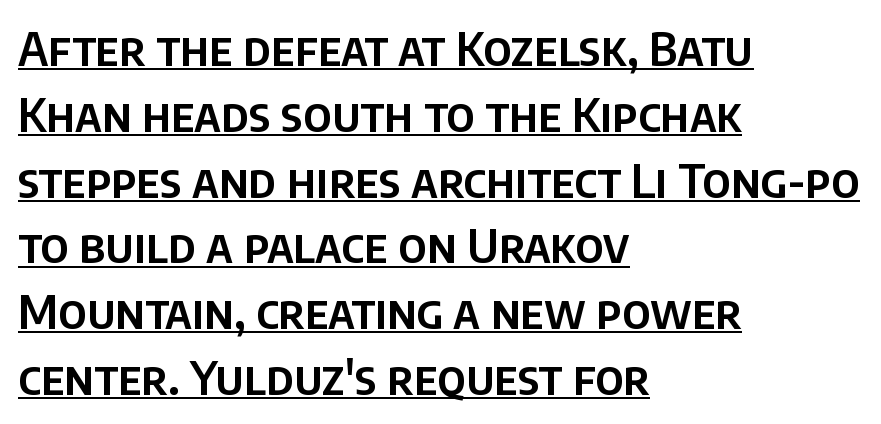
The image shows 46 px sans-serif type, upright; set left-aligned, normal line spacing (1.43x), normal letter spacing, underlined; low stroke contrast and a large x-height.
